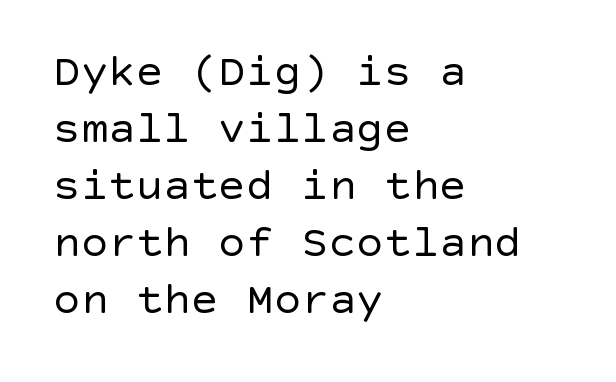
Q: Is the text bold? A: No.
Q: Is the text italic (slanted)? A: No, it is upright.
Q: Is the typeface a serif or a sans-serif typeface? A: Sans-serif.
Q: Is the text underlined? A: No.
Q: How is the paragraph aligned? A: Left-aligned.
Q: Is the spacing between letters normal or unusually wide? A: Normal.
Q: Width (condensed, normal, or wide)? A: Normal.
Q: x-height? A: Large.
